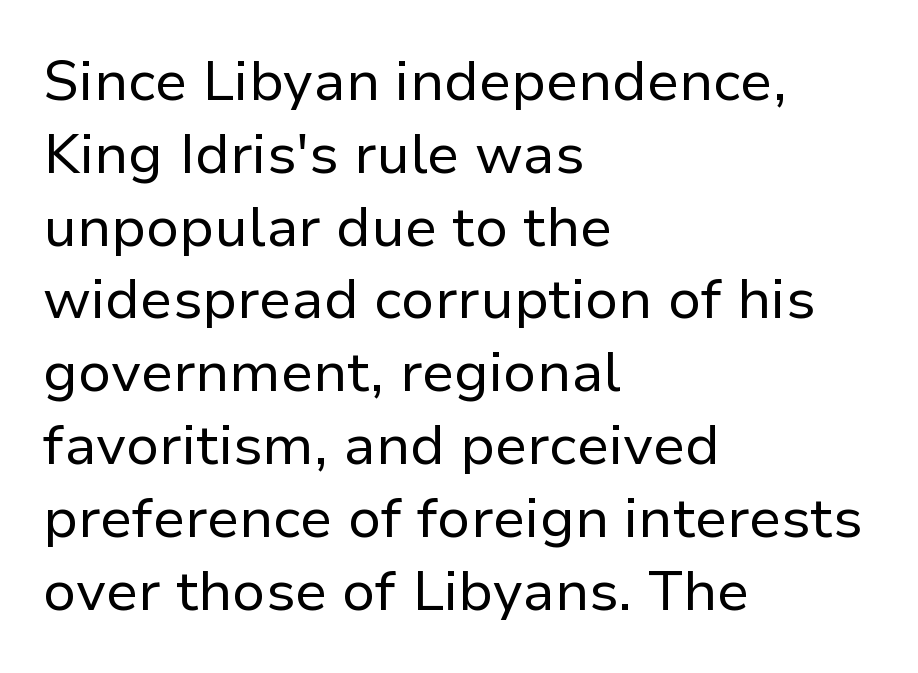
Q: Is the text bold? A: No.
Q: Is the text italic (slanted)? A: No, it is upright.
Q: Is the typeface a serif or a sans-serif typeface? A: Sans-serif.
Q: Is the text underlined? A: No.
Q: How is the paragraph aligned? A: Left-aligned.
Q: Is the spacing between letters normal or unusually wide? A: Normal.
Q: Is the spacing between lines tight, normal or loose? A: Normal.
Q: Width (condensed, normal, or wide)? A: Normal.
Q: Stroke contrast? A: Low.
Q: x-height? A: Medium.
Q: Monospaced? A: No.
